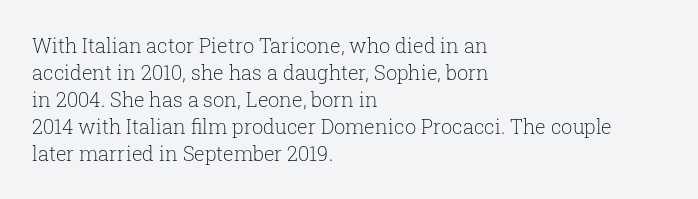
{"italic": "no", "bold": "no", "underline": "no", "align": "left", "line_spacing": "normal", "line_spacing_ratio": 1.35, "letter_spacing": "normal", "letter_spacing_em": 0.0, "glyph_px": 20}
